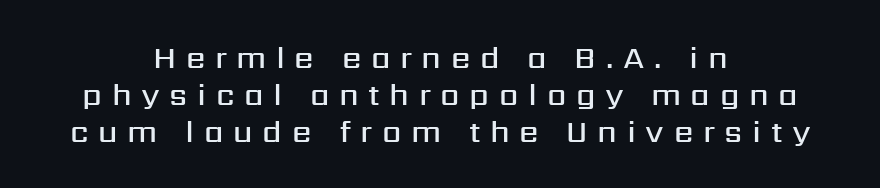
{"serif": "no", "italic": "no", "bold": "semi", "weight": "semibold", "width": "normal", "stroke_contrast": "medium", "x_height": "medium", "monospaced": "no", "underline": "no", "align": "center", "line_spacing_ratio": 1.19, "letter_spacing": "wide", "letter_spacing_em": 0.31, "glyph_px": 31}
